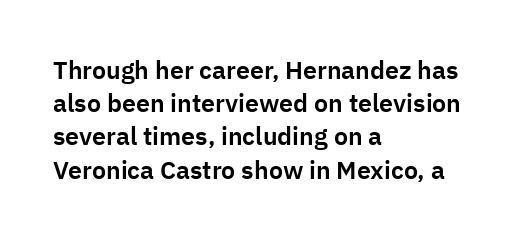
The image shows 25 px text type, upright; set left-aligned, normal line spacing (1.33x), normal letter spacing, not underlined.
